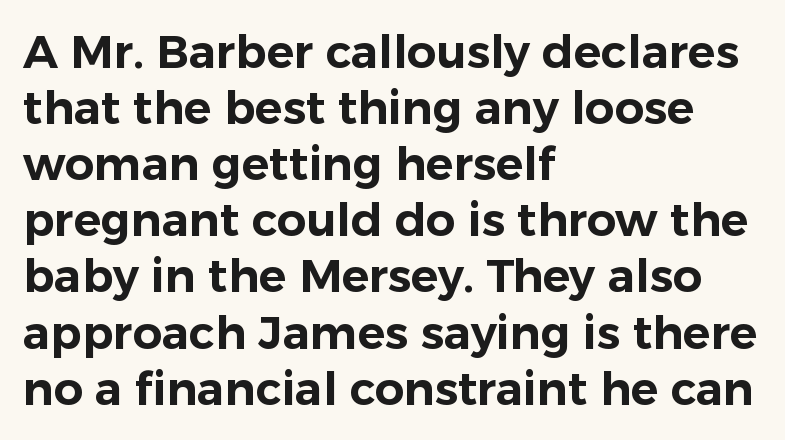
Proportional: the letters do not fall into vertical columns. The words here are not underlined. Italic? Not at all — the glyphs are vertical. The glyphs in this specimen are sans serif. Standard letterfit; no display-style spreading of the glyphs.
